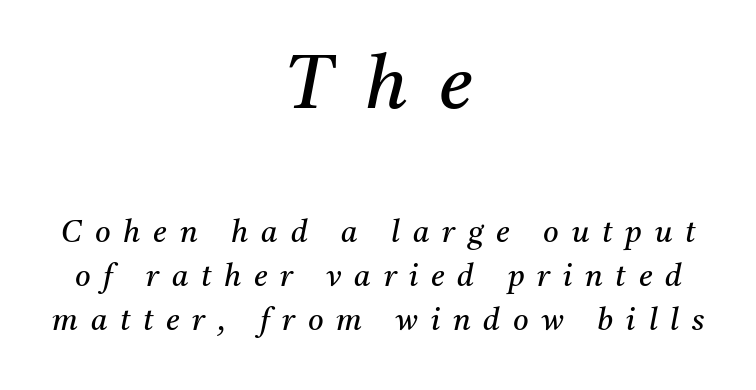
Q: Is the text bold? A: No.
Q: Is the text italic (slanted)? A: Yes, it leans right by about 11 degrees.
Q: Is the typeface a serif or a sans-serif typeface? A: Serif.
Q: Is the text underlined? A: No.
Q: How is the paragraph aligned? A: Centered.
Q: Is the spacing between letters normal or unusually wide? A: Unusually wide.
Q: Is the spacing between lines tight, normal or loose? A: Normal.
Q: Which block of text is set in a larger size, the first (top) or the second (bottom)? A: The first (top) one.
Q: Width (condensed, normal, or wide)? A: Normal.
Q: Stroke contrast? A: Medium.
Q: x-height? A: Medium.
Q: Monospaced? A: No.
